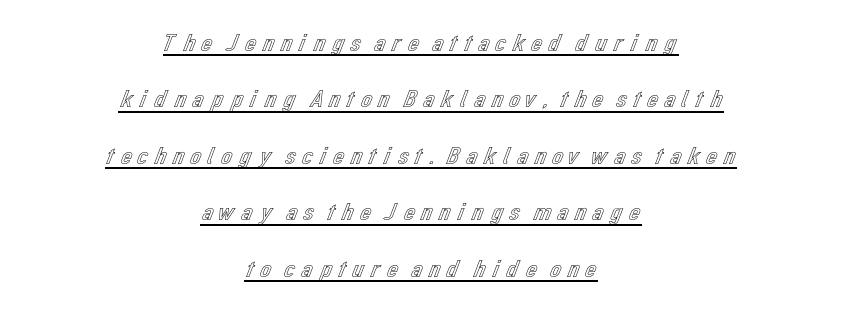
{"underline": "yes", "align": "center", "line_spacing": "loose", "line_spacing_ratio": 2.26, "glyph_px": 25}
